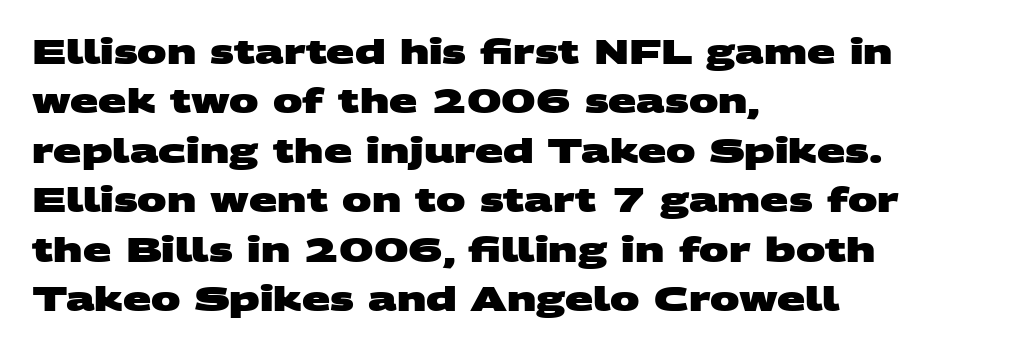
The image shows 33 px heavy, wide sans-serif type; set left-aligned, normal line spacing (1.5x), normal letter spacing, not underlined; medium stroke contrast and a large x-height.
